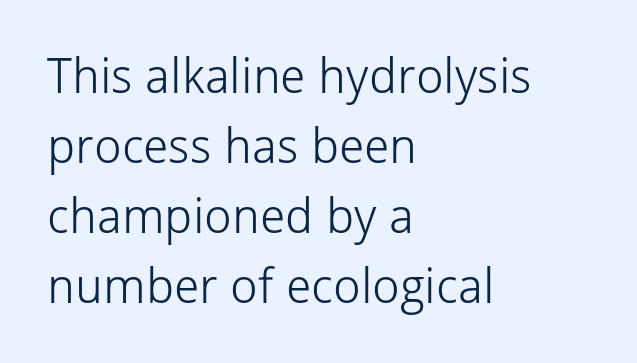
The space between consecutive lines is moderate. Default kerning and tracking; the words read as compact shapes. Is this a fixed-width face? No — the glyphs have proportional, varying widths. The paragraph shown leans on its left margin. The weight tops out at a normal text grade. Words float on clear page, feet unadorned.
